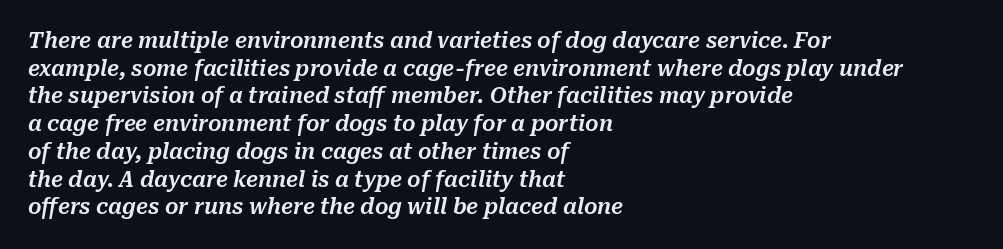
{"italic": "yes", "lean": "right", "slant_degrees": 10, "underline": "no", "align": "left", "line_spacing": "normal", "line_spacing_ratio": 1.32, "letter_spacing": "normal", "letter_spacing_em": 0.0, "glyph_px": 21}
